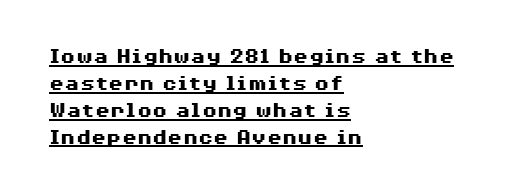
Q: Is the text bold? A: Yes.
Q: Is the text italic (slanted)? A: No, it is upright.
Q: Is the text underlined? A: Yes.
Q: How is the paragraph aligned? A: Left-aligned.
Q: Is the spacing between letters normal or unusually wide? A: Normal.
